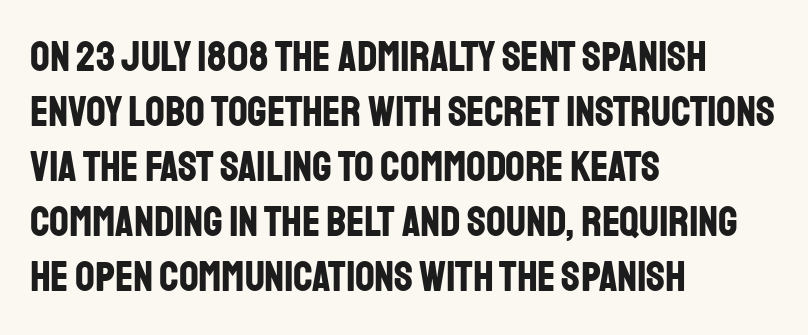
What's the leading like? Ordinary, nothing unusual. Short and long lines alike share a common starting point at left. Letters rest on an invisible, unmarked baseline. Does the weight exceed regular? Yes, all the way to bold. The lettering stays uniformly vertical, giving the passage a roman look.
